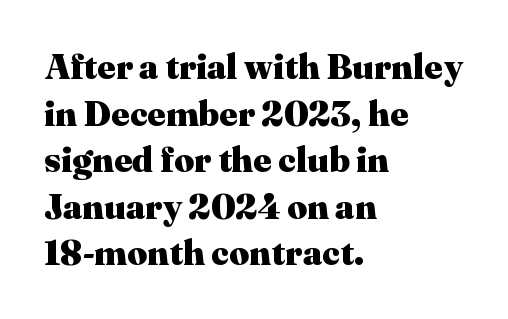
Look at the bottom of the vertical strokes: they flare into serifs here. Ordinary non-slanted type is in use. Stroke thickness is high; the sample reads as a true bold. Default kerning and tracking; the words read as compact shapes. Here the designer chose a conventional face with non-uniform glyph widths. Unmarked baselines from the first word to the last.
